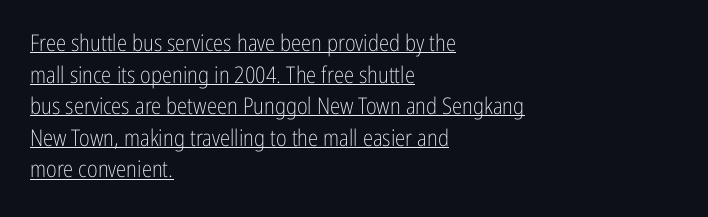
Q: Is the text bold? A: No.
Q: Is the text italic (slanted)? A: No, it is upright.
Q: Is the text underlined? A: Yes.
Q: How is the paragraph aligned? A: Left-aligned.
Q: Is the spacing between letters normal or unusually wide? A: Normal.
Q: Is the spacing between lines tight, normal or loose? A: Normal.
